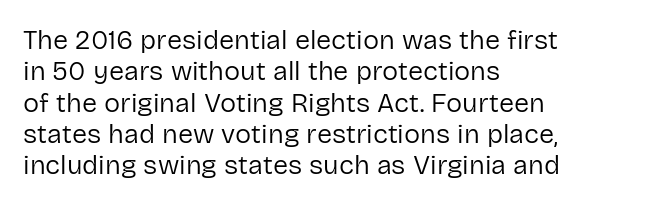
The image shows 27 px text type, upright; set left-aligned, line spacing 1.16x, normal letter spacing, not underlined.
